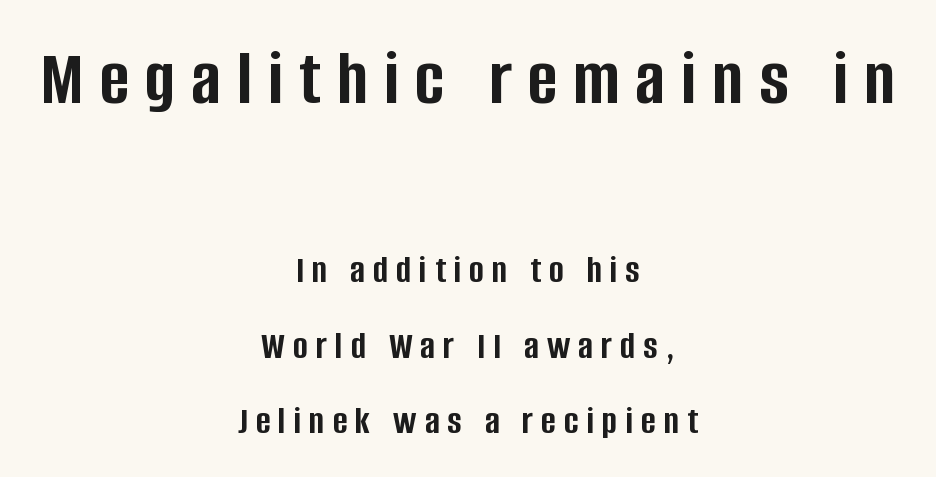
The image shows 80 px semibold, condensed sans-serif type, upright; set centered, line spacing 1.89x, unusually wide letter spacing (+0.2 em), not underlined; the first (top) block is 2.0x larger; low stroke contrast and a large x-height.
